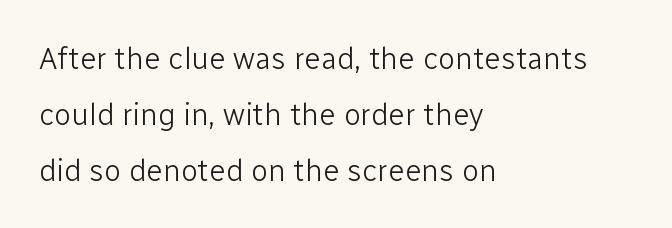
Q: Is the text bold? A: No.
Q: Is the text italic (slanted)? A: No, it is upright.
Q: Is the typeface a serif or a sans-serif typeface? A: Sans-serif.
Q: Is the text underlined? A: No.
Q: How is the paragraph aligned? A: Left-aligned.
Q: Is the spacing between letters normal or unusually wide? A: Normal.
Q: Width (condensed, normal, or wide)? A: Normal.
Q: Stroke contrast? A: Low.
Q: x-height? A: Medium.
Q: Monospaced? A: No.
